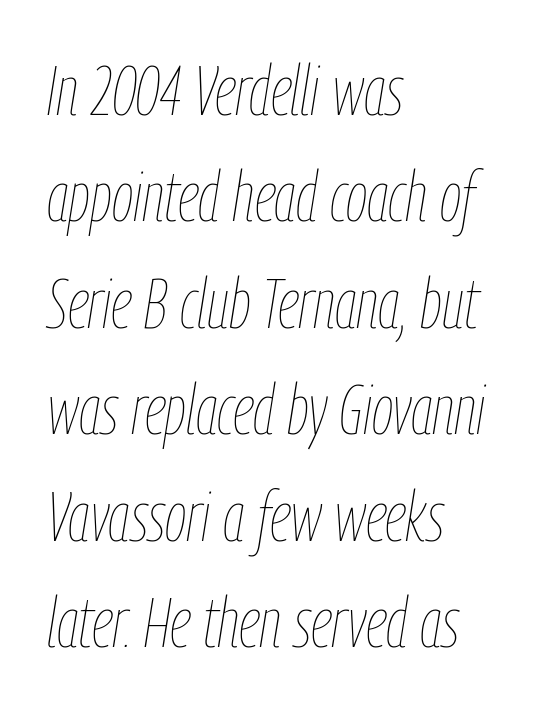
{"italic": "yes", "lean": "right", "slant_degrees": 9, "bold": "no", "weight": "thin", "width": "condensed", "stroke_contrast": "low", "x_height": "medium", "monospaced": "no", "underline": "no", "align": "left", "line_spacing": "normal", "line_spacing_ratio": 1.52, "letter_spacing": "normal", "letter_spacing_em": 0.0, "glyph_px": 70}
